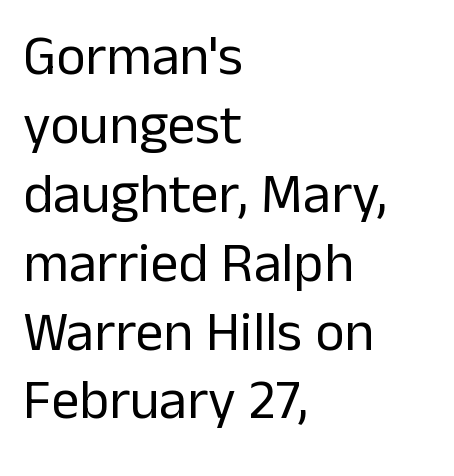
Q: Is the text bold? A: No.
Q: Is the text italic (slanted)? A: No, it is upright.
Q: Is the typeface a serif or a sans-serif typeface? A: Sans-serif.
Q: Is the text underlined? A: No.
Q: How is the paragraph aligned? A: Left-aligned.
Q: Is the spacing between letters normal or unusually wide? A: Normal.
Q: Width (condensed, normal, or wide)? A: Normal.
Q: Stroke contrast? A: Low.
Q: x-height? A: Medium.
Q: Monospaced? A: No.
